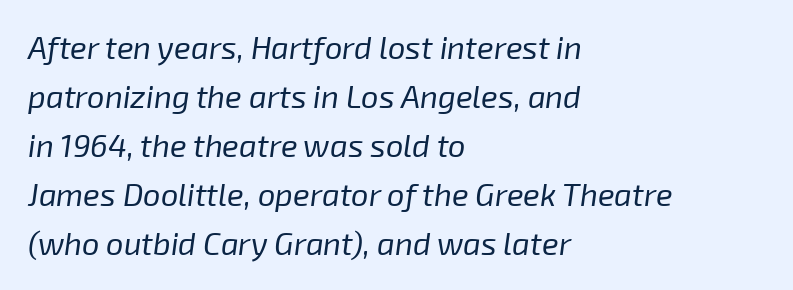
Line beginnings align vertically; line endings do not. A bare baseline throughout the passage. Regular leading. The font is comparable to plain body text, perhaps lighter. In terms of letterspacing, this is plain default setting. The passage shown is typed in a proportional face where columns would drift.
